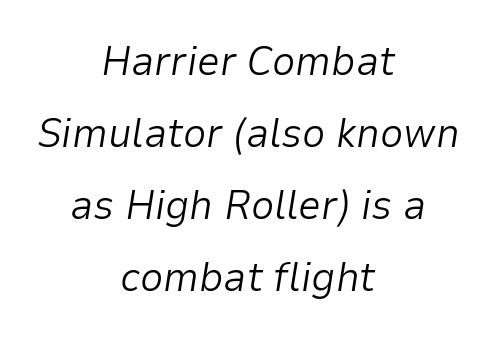
The typeface has the unassuming heft of standard copy or less. Tracking here is standard; glyphs follow each other at the usual distance. This sample is center-justified, so both line endings float freely. Varying glyph widths throughout — classic text-font behaviour. There's an unmistakable incline to the writing here. Decoration check: the copy has no underline.
